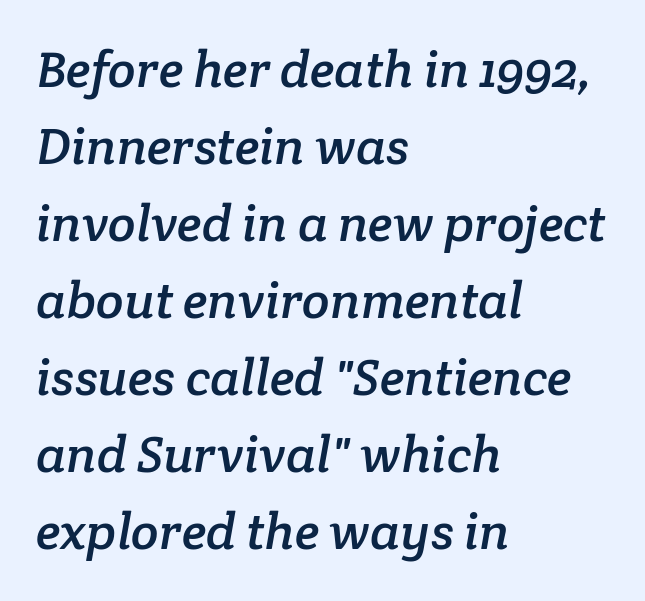
{"serif": "yes", "width": "normal", "stroke_contrast": "low", "x_height": "medium", "monospaced": "no", "underline": "no", "align": "left", "line_spacing": "normal", "line_spacing_ratio": 1.51, "letter_spacing": "normal", "letter_spacing_em": 0.0, "glyph_px": 51}
